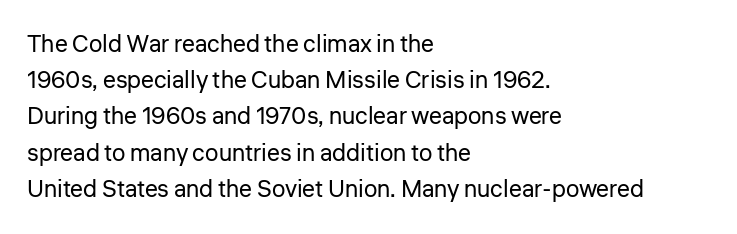
The image shows 24 px text type, upright; set left-aligned, normal line spacing (1.51x), normal letter spacing, not underlined.
